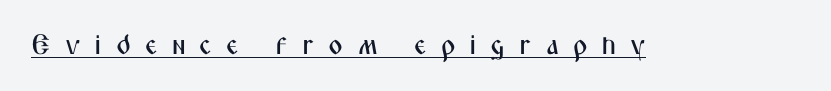
The image shows 28 px condensed sans-serif type, upright; set unusually wide letter spacing (+0.5 em), underlined; medium stroke contrast and a medium x-height.
